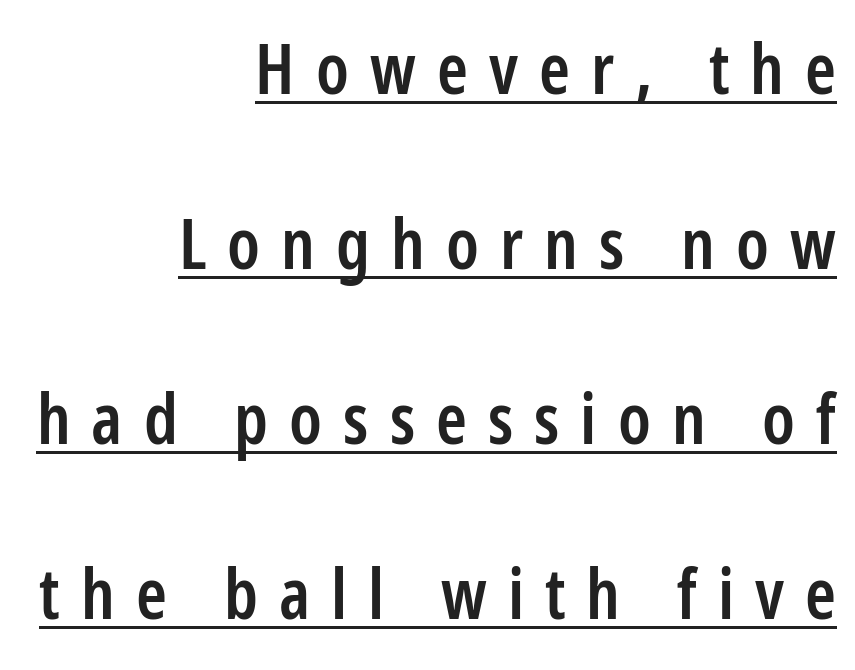
Q: Is the text bold? A: Semi-bold.
Q: Is the text italic (slanted)? A: No, it is upright.
Q: Is the typeface a serif or a sans-serif typeface? A: Sans-serif.
Q: Is the text underlined? A: Yes.
Q: How is the paragraph aligned? A: Right-aligned.
Q: Is the spacing between letters normal or unusually wide? A: Unusually wide.
Q: Is the spacing between lines tight, normal or loose? A: Loose.
Q: Width (condensed, normal, or wide)? A: Condensed.
Q: Stroke contrast? A: Low.
Q: x-height? A: Medium.
Q: Monospaced? A: No.
